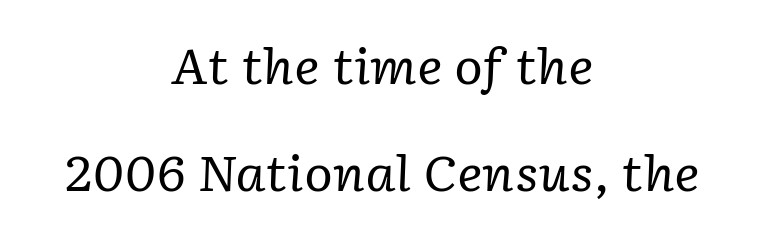
Style check: oblique. Horizontally, the lines are justified to the midpoint only. Note the varied advance widths — an 'i' is clearly narrower than an 'm'. The glyphs are unaccompanied by any horizontal stroke below them.
